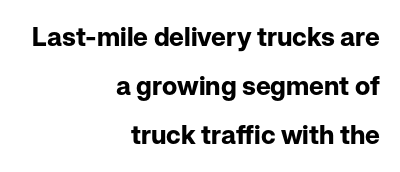
{"italic": "no", "bold": "yes", "underline": "no", "align": "right", "line_spacing_ratio": 1.89, "letter_spacing": "normal", "letter_spacing_em": 0.0, "glyph_px": 26}
